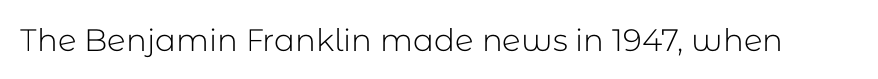
The image shows 31 px light sans-serif type, upright; set normal letter spacing, not underlined; low stroke contrast and a medium x-height.
